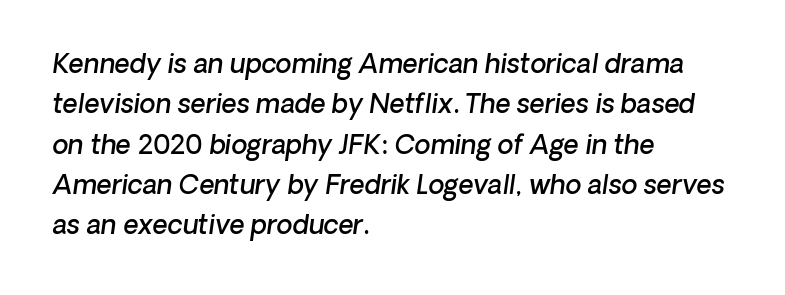
The rows are spaced the way most documents space them. Words float on clear page, feet unadorned. Teacher's note: observe the even left margin — that is flush-left alignment. Stroke thickness is moderately raised; the sample reads as semibold. Compared with typical body copy, the letter spacing here is the same.
